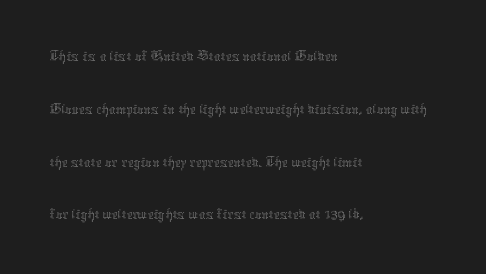
{"italic": "no", "bold": "no", "weight": "thin", "width": "normal", "stroke_contrast": "medium", "x_height": "medium", "monospaced": "no", "underline": "no", "align": "left", "line_spacing": "normal", "line_spacing_ratio": 1.6, "letter_spacing": "normal", "letter_spacing_em": 0.0, "glyph_px": 33}
